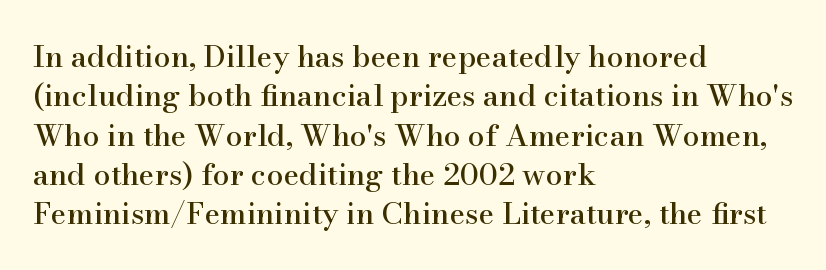
Q: Is the text italic (slanted)? A: No, it is upright.
Q: Is the typeface a serif or a sans-serif typeface? A: Serif.
Q: Is the text underlined? A: No.
Q: How is the paragraph aligned? A: Left-aligned.
Q: Is the spacing between letters normal or unusually wide? A: Normal.
Q: Is the spacing between lines tight, normal or loose? A: Normal.
Q: Width (condensed, normal, or wide)? A: Normal.
Q: Stroke contrast? A: High.
Q: x-height? A: Small.
Q: Monospaced? A: No.
